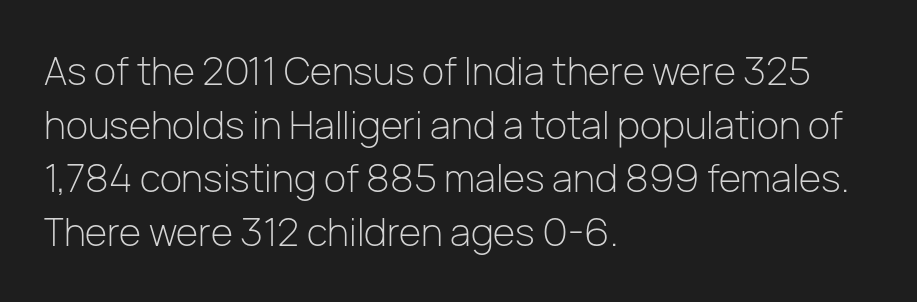
Students, note that the glyphs here touch the page at normal intervals. The rendering anchors every line to the left-hand side. Horizontal bands of white between lines are of average thickness. Style check: upright. The strokes are not fattened; the text isn't bold. You can tell from the bare stems that sans-serif type was used.
